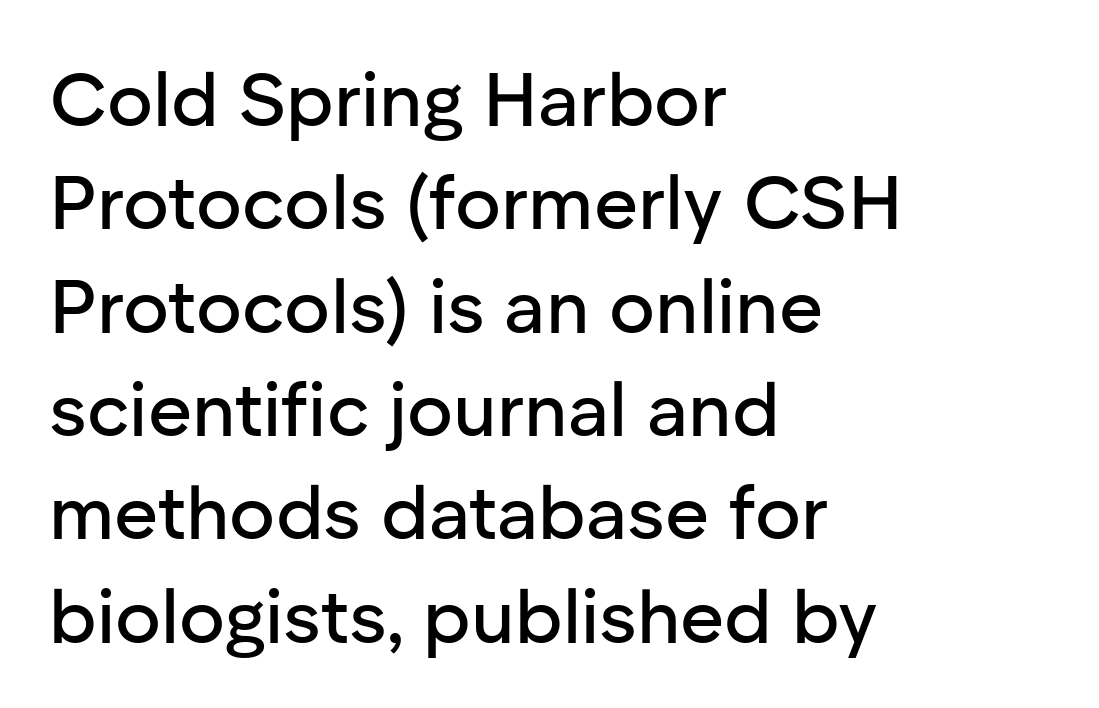
{"serif": "no", "italic": "no", "width": "normal", "stroke_contrast": "low", "x_height": "medium", "monospaced": "no", "underline": "no", "align": "left", "line_spacing": "normal", "line_spacing_ratio": 1.36, "letter_spacing": "normal", "letter_spacing_em": 0.0, "glyph_px": 76}
